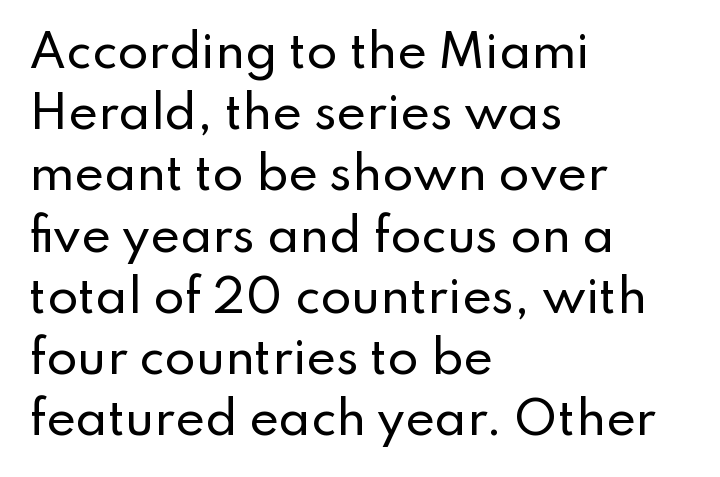
Q: Is the text italic (slanted)? A: No, it is upright.
Q: Is the typeface a serif or a sans-serif typeface? A: Sans-serif.
Q: Is the text underlined? A: No.
Q: How is the paragraph aligned? A: Left-aligned.
Q: Is the spacing between letters normal or unusually wide? A: Normal.
Q: Is the spacing between lines tight, normal or loose? A: Normal.
Q: Width (condensed, normal, or wide)? A: Normal.
Q: Stroke contrast? A: Low.
Q: x-height? A: Small.
Q: Monospaced? A: No.
